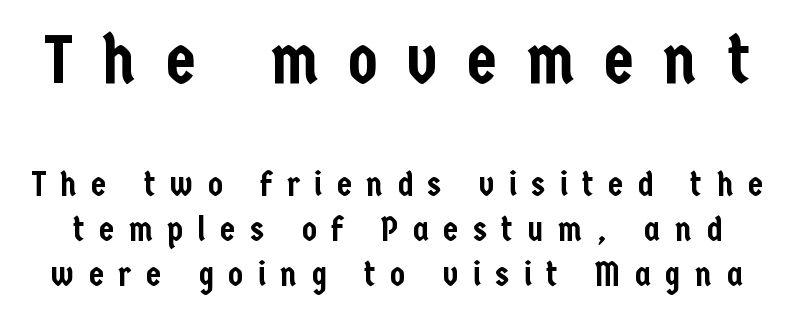
The image shows 68 px condensed sans-serif type, upright; set normal line spacing (1.32x), unusually wide letter spacing (+0.43 em), not underlined; the first (top) block is 2.0x larger; low stroke contrast and a medium x-height.
